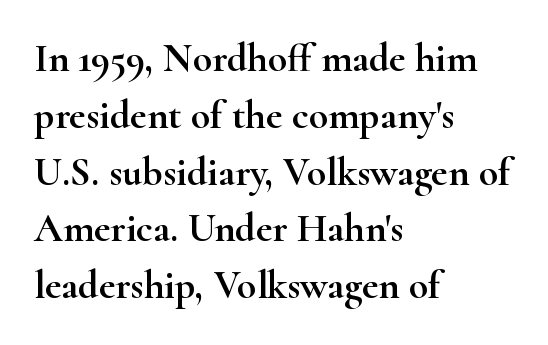
The image shows 40 px wide serif type, upright; set left-aligned, normal line spacing (1.42x), normal letter spacing, not underlined; high stroke contrast and a small x-height.
